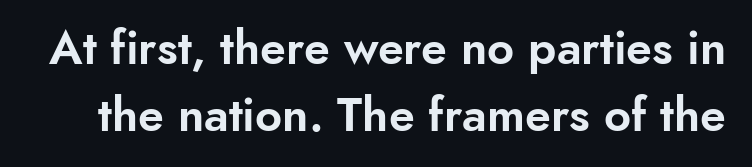
Q: Is the text italic (slanted)? A: No, it is upright.
Q: Is the typeface a serif or a sans-serif typeface? A: Sans-serif.
Q: Is the text underlined? A: No.
Q: Is the spacing between letters normal or unusually wide? A: Normal.
Q: Is the spacing between lines tight, normal or loose? A: Normal.
Q: Width (condensed, normal, or wide)? A: Normal.
Q: Stroke contrast? A: Low.
Q: x-height? A: Small.
Q: Monospaced? A: No.
